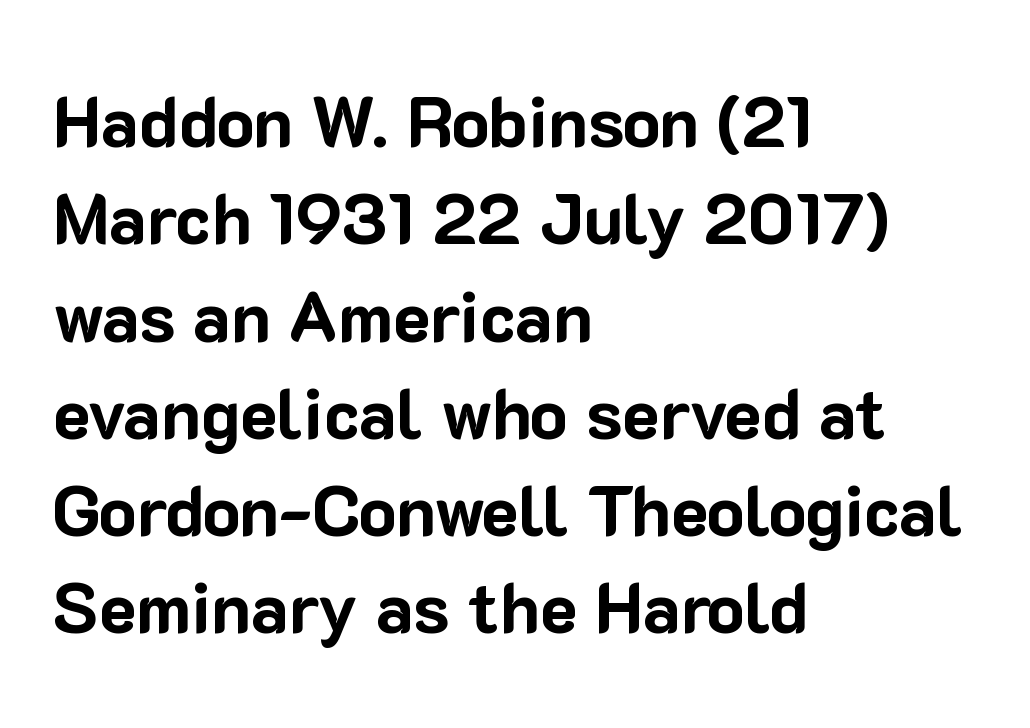
The image shows 70 px bold sans-serif type, upright; set left-aligned, normal line spacing (1.39x), normal letter spacing, not underlined; low stroke contrast and a medium x-height.
